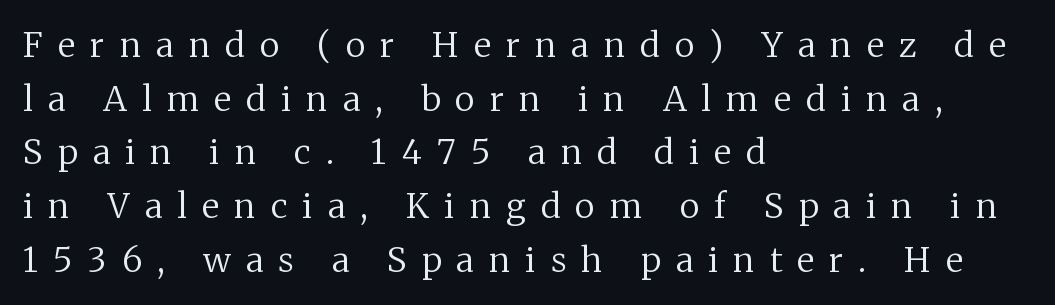
{"serif": "yes", "italic": "no", "bold": "no", "weight": "regular", "width": "normal", "stroke_contrast": "medium", "x_height": "medium", "monospaced": "no", "underline": "no", "align": "left", "line_spacing": "normal", "line_spacing_ratio": 1.58, "letter_spacing": "wide", "letter_spacing_em": 0.45, "glyph_px": 34}
